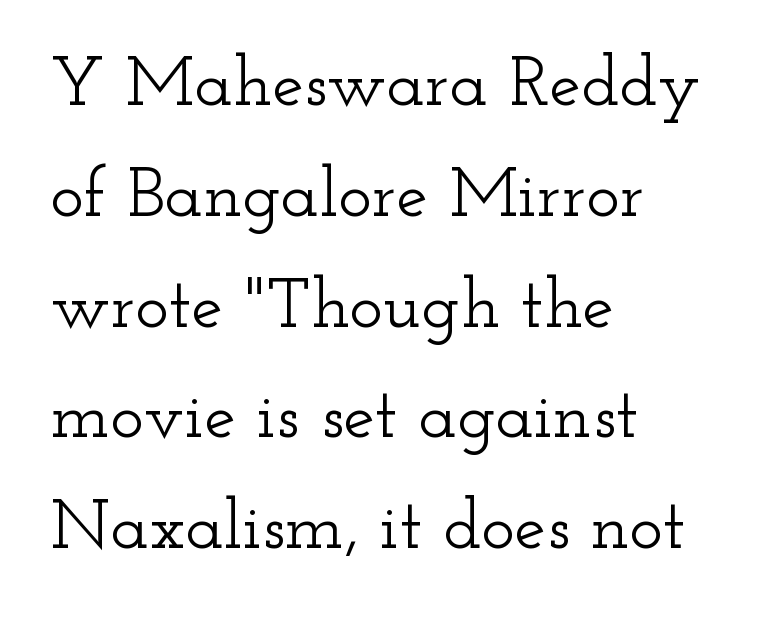
Q: Is the text italic (slanted)? A: No, it is upright.
Q: Is the typeface a serif or a sans-serif typeface? A: Serif.
Q: Is the text underlined? A: No.
Q: How is the paragraph aligned? A: Left-aligned.
Q: Is the spacing between letters normal or unusually wide? A: Normal.
Q: Is the spacing between lines tight, normal or loose? A: Normal.
Q: Width (condensed, normal, or wide)? A: Wide.
Q: Stroke contrast? A: Low.
Q: x-height? A: Small.
Q: Monospaced? A: No.
